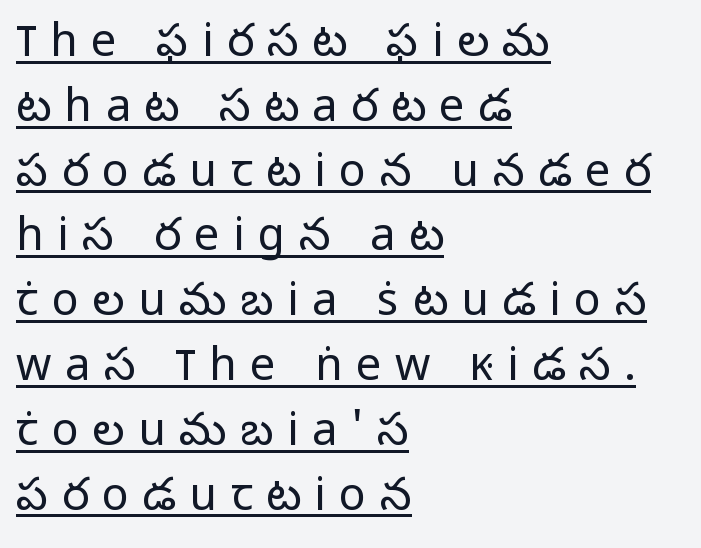
Each line of the rendering has a horizontal stroke beneath the glyphs. This rendering uses left alignment, leaving the right contour irregular. This is roman type, the default non-slanted kind. Is the stroke heavy? The answer is a plain regular-or-lighter. Is the letter spacing exaggerated? Yes — the characters are pushed far apart.
